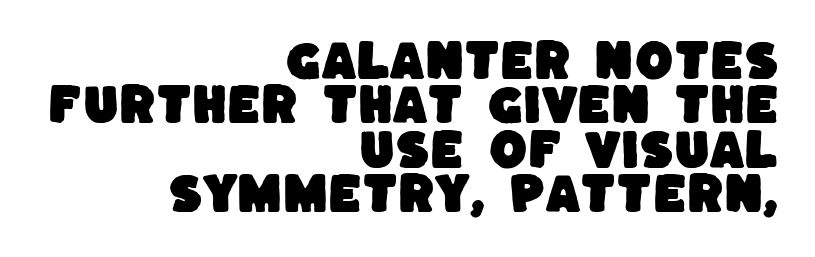
The image shows 44 px sans-serif type; set right-aligned, tight line spacing (1.01x), normal letter spacing, not underlined; low stroke contrast and a large x-height.
